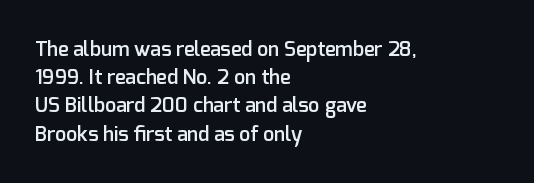
{"italic": "no", "bold": "semi", "underline": "no", "align": "left", "line_spacing": "normal", "line_spacing_ratio": 1.41, "letter_spacing": "normal", "letter_spacing_em": 0.0, "glyph_px": 20}
